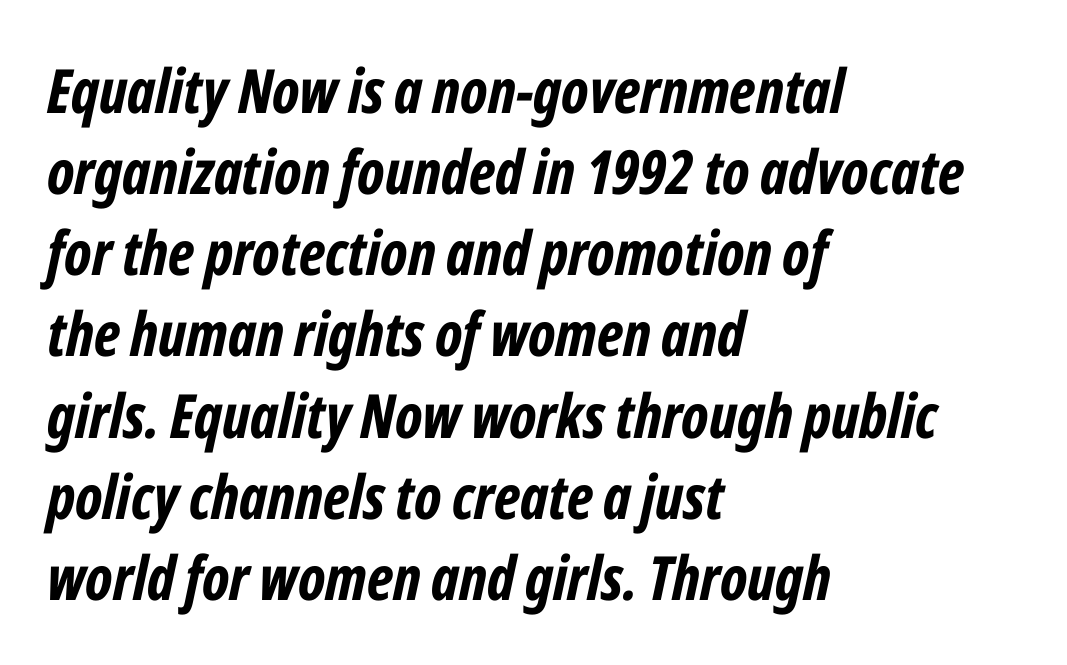
Q: Is the text bold? A: Yes.
Q: Is the text italic (slanted)? A: Yes, it leans right by about 12 degrees.
Q: Is the text underlined? A: No.
Q: How is the paragraph aligned? A: Left-aligned.
Q: Is the spacing between letters normal or unusually wide? A: Normal.
Q: Is the spacing between lines tight, normal or loose? A: Normal.
Q: Width (condensed, normal, or wide)? A: Condensed.
Q: Stroke contrast? A: Low.
Q: x-height? A: Medium.
Q: Monospaced? A: No.
